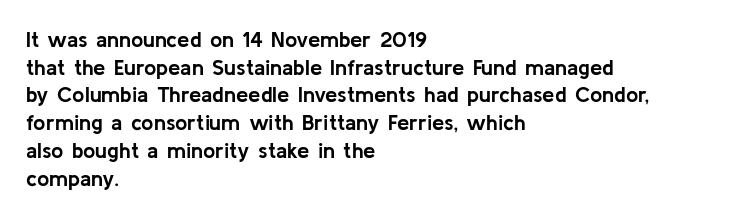
{"italic": "no", "bold": "yes", "underline": "no", "align": "left", "line_spacing": "normal", "line_spacing_ratio": 1.26, "letter_spacing": "normal", "letter_spacing_em": 0.0, "glyph_px": 22}
